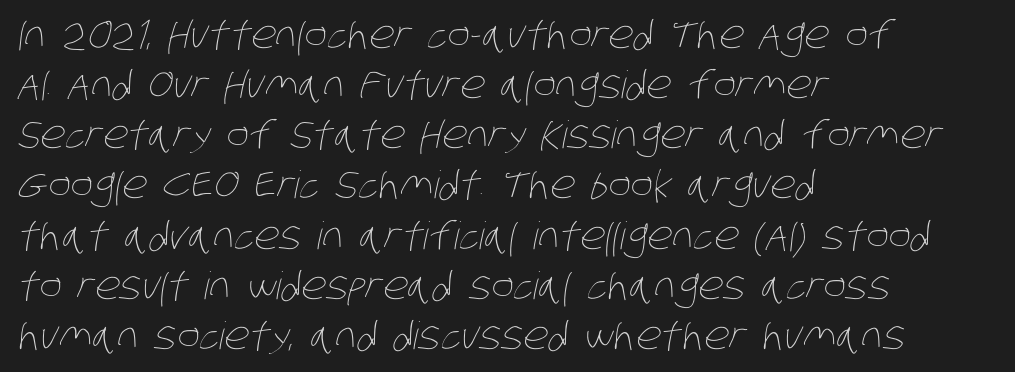
{"bold": "no", "weight": "thin", "width": "condensed", "stroke_contrast": "low", "x_height": "large", "monospaced": "no", "underline": "no", "align": "left", "line_spacing": "normal", "line_spacing_ratio": 1.32, "letter_spacing": "normal", "letter_spacing_em": 0.0, "glyph_px": 38}
